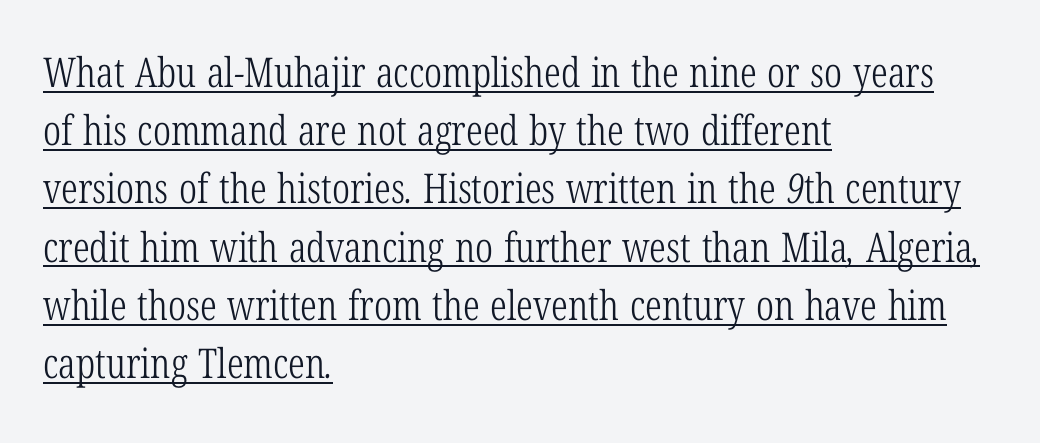
{"serif": "yes", "bold": "no", "weight": "light", "width": "condensed", "stroke_contrast": "low", "x_height": "medium", "monospaced": "no", "underline": "yes", "align": "left", "line_spacing": "normal", "line_spacing_ratio": 1.42, "letter_spacing": "normal", "letter_spacing_em": 0.0, "glyph_px": 41}
